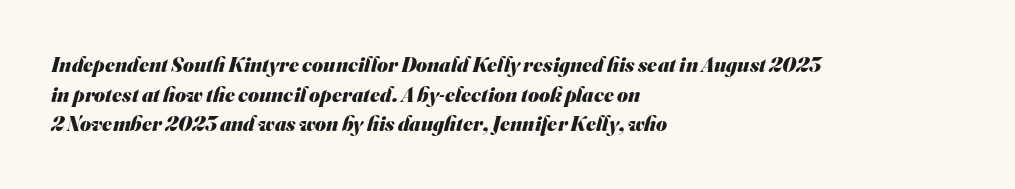
Q: Is the text bold? A: Yes.
Q: Is the text underlined? A: No.
Q: How is the paragraph aligned? A: Left-aligned.
Q: Is the spacing between letters normal or unusually wide? A: Normal.
Q: Is the spacing between lines tight, normal or loose? A: Normal.
